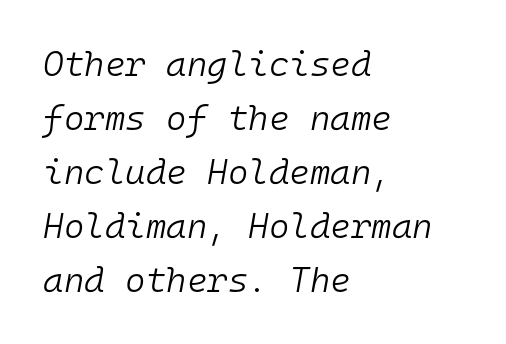
The image shows 35 px light type, italic (leaning right), monospaced; set left-aligned, normal line spacing (1.54x), normal letter spacing, not underlined; low stroke contrast and a medium x-height.
